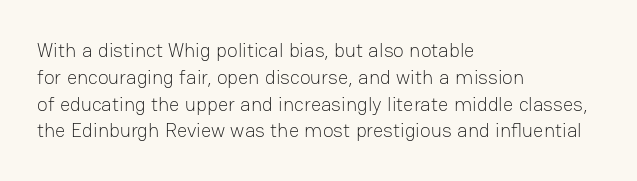
The image shows 20 px text type, upright; set left-aligned, normal line spacing (1.34x), normal letter spacing, not underlined.
